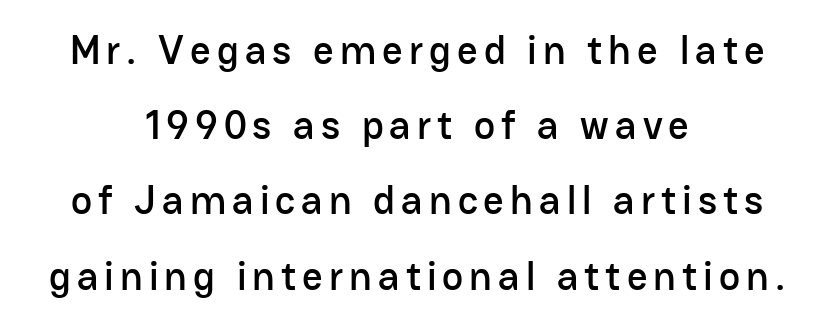
The image shows 40 px sans-serif type, upright; set centered, line spacing 1.88x, not underlined; low stroke contrast and a medium x-height.
